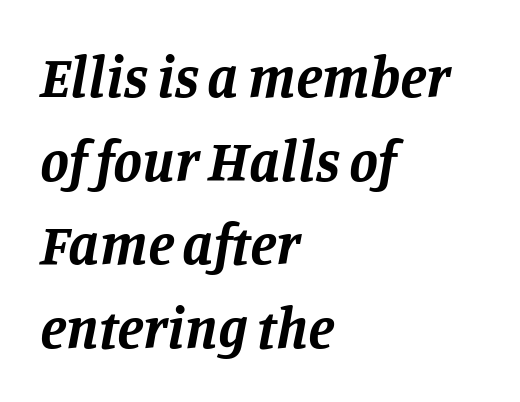
The image shows 58 px bold serif type, italic (leaning right); set left-aligned, normal line spacing (1.44x), normal letter spacing, not underlined; low stroke contrast and a large x-height.
